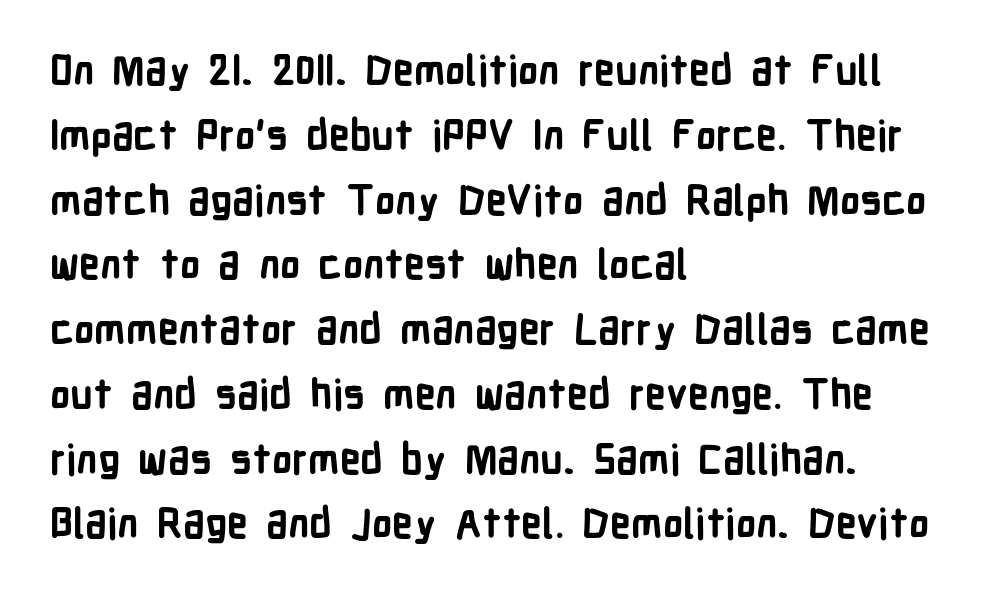
Q: Is the text bold? A: Yes.
Q: Is the text italic (slanted)? A: No, it is upright.
Q: Is the typeface a serif or a sans-serif typeface? A: Sans-serif.
Q: Is the text underlined? A: No.
Q: How is the paragraph aligned? A: Left-aligned.
Q: Is the spacing between letters normal or unusually wide? A: Normal.
Q: Is the spacing between lines tight, normal or loose? A: Normal.
Q: Width (condensed, normal, or wide)? A: Condensed.
Q: Stroke contrast? A: Low.
Q: x-height? A: Medium.
Q: Monospaced? A: No.
